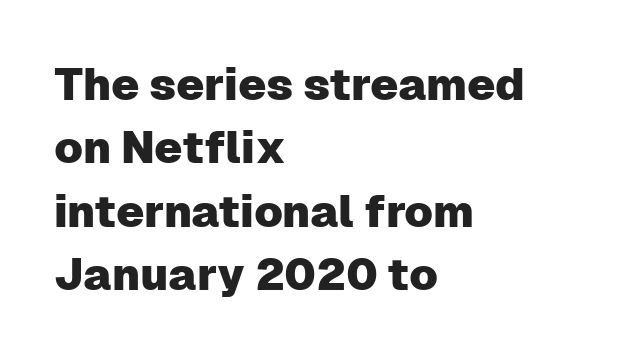
Summary of vertical rhythm: regular, with standard interline spacing. Compared with a centered layout, this one pins lines to the left instead. The lettering holds an erect, upright posture throughout. Underlining? Definitely not there.
